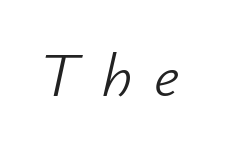
Vertical stems look standard width or narrower in stroke. Between one letter and the next there's a generous, obvious gap. An italicized treatment has been applied to the whole sample. Underline: absent.
